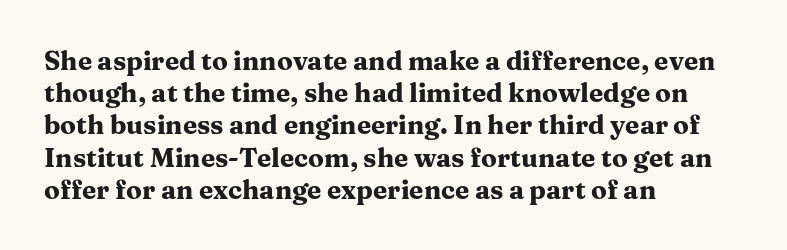
The image shows 26 px bold type, upright; set left-aligned, line spacing 1.24x, normal letter spacing, not underlined.
